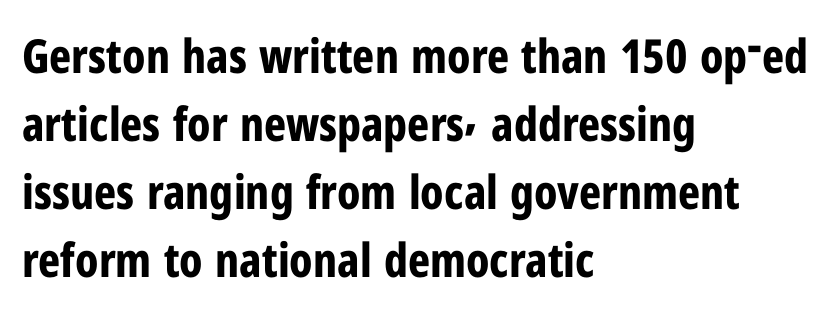
{"serif": "no", "italic": "no", "bold": "yes", "weight": "bold", "width": "condensed", "stroke_contrast": "low", "x_height": "medium", "monospaced": "no", "underline": "no", "align": "left", "line_spacing": "normal", "line_spacing_ratio": 1.45, "letter_spacing": "normal", "letter_spacing_em": 0.0, "glyph_px": 47}
